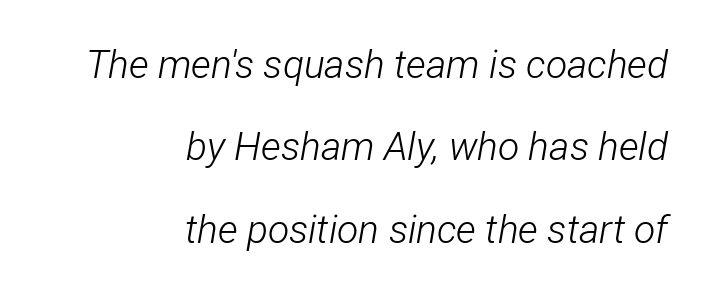
The image shows 39 px light, condensed type, italic (leaning right); set right-aligned, loose line spacing (2.11x), normal letter spacing, not underlined; low stroke contrast and a medium x-height.
